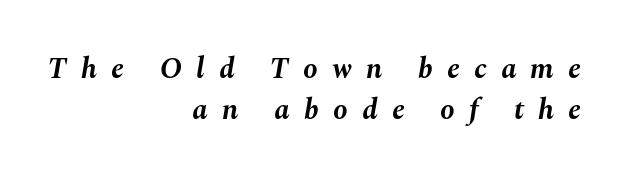
The image shows 29 px bold type, italic (leaning right); set right-aligned, normal line spacing (1.42x), unusually wide letter spacing (+0.49 em), not underlined; medium stroke contrast and a medium x-height.
